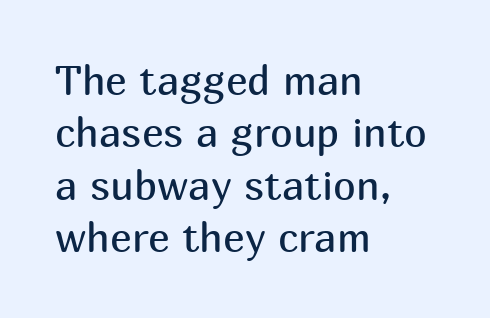
Q: Is the text bold? A: No.
Q: Is the text italic (slanted)? A: No, it is upright.
Q: Is the typeface a serif or a sans-serif typeface? A: Sans-serif.
Q: Is the text underlined? A: No.
Q: How is the paragraph aligned? A: Left-aligned.
Q: Is the spacing between letters normal or unusually wide? A: Normal.
Q: Is the spacing between lines tight, normal or loose? A: Normal.
Q: Width (condensed, normal, or wide)? A: Normal.
Q: Stroke contrast? A: Medium.
Q: x-height? A: Medium.
Q: Monospaced? A: No.
